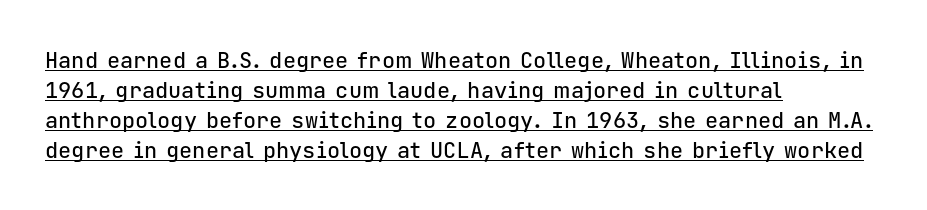
The image shows 22 px text type, upright; set left-aligned, normal line spacing (1.36x), normal letter spacing, underlined.
